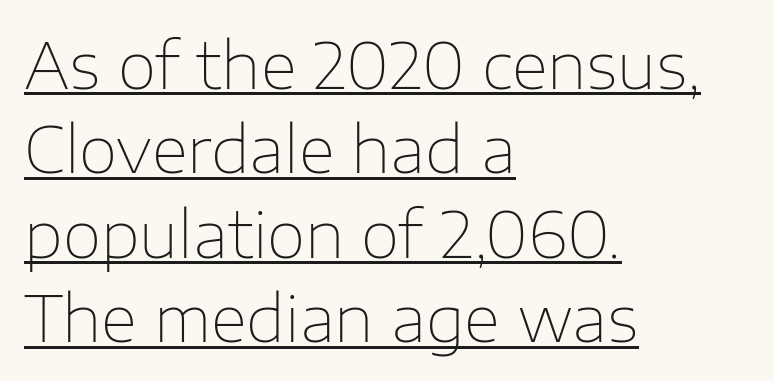
The image shows 63 px thin sans-serif type, upright; set left-aligned, normal line spacing (1.34x), normal letter spacing, underlined; low stroke contrast and a medium x-height.
